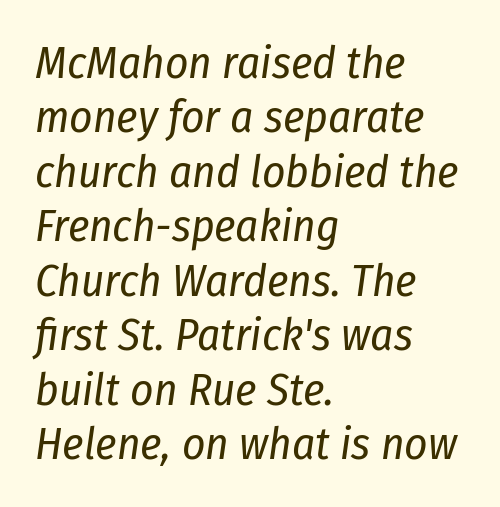
{"italic": "yes", "lean": "right", "slant_degrees": 8, "bold": "no", "weight": "regular", "width": "condensed", "stroke_contrast": "low", "x_height": "medium", "monospaced": "no", "underline": "no", "align": "left", "line_spacing_ratio": 1.21, "letter_spacing": "normal", "letter_spacing_em": 0.0, "glyph_px": 45}
